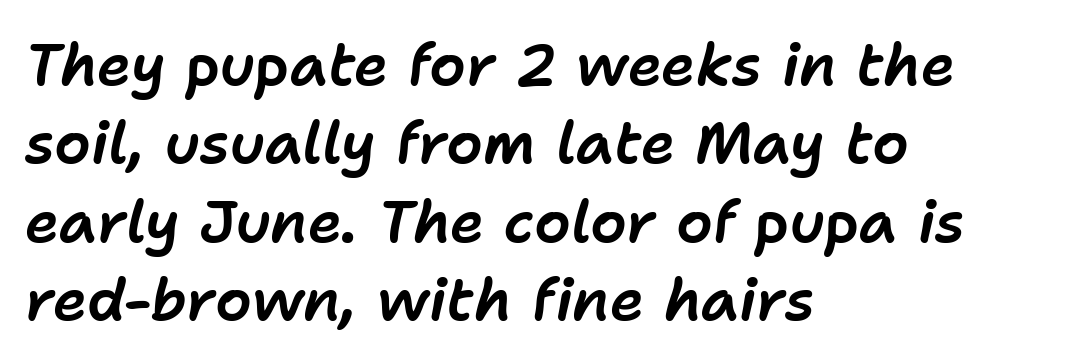
The image shows 58 px text type, italic (leaning right); set left-aligned, normal line spacing (1.35x), normal letter spacing, not underlined; low stroke contrast and a medium x-height.
